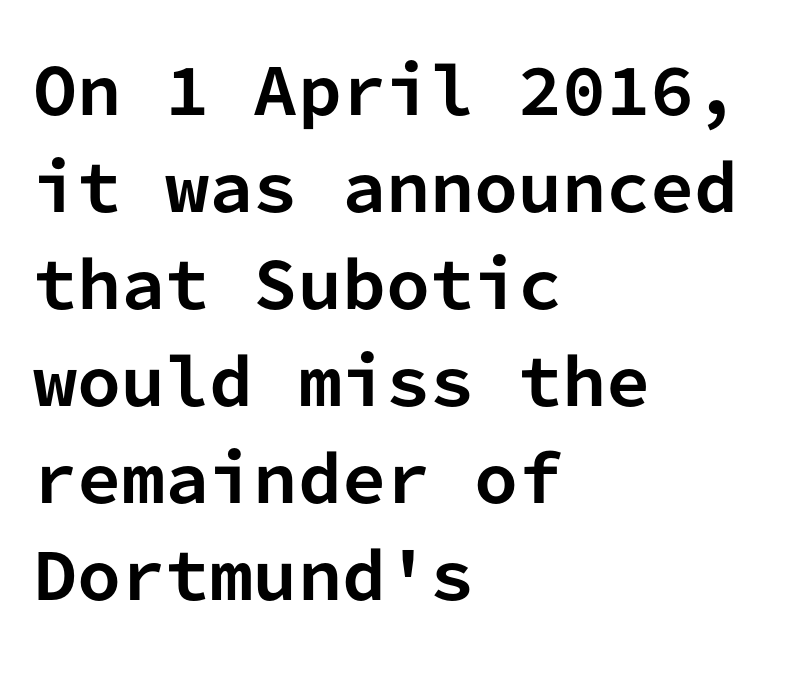
The image shows 63 px bold sans-serif type, upright, monospaced; set left-aligned, normal line spacing (1.54x), normal letter spacing, not underlined; low stroke contrast and a medium x-height.
